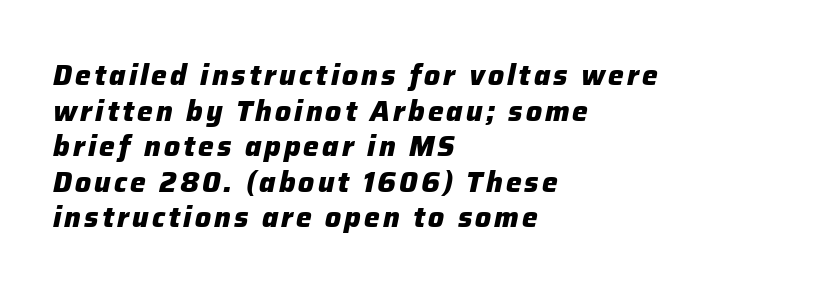
The image shows 28 px heavy type, italic (leaning right); set left-aligned, normal line spacing (1.27x), not underlined; low stroke contrast and a medium x-height.
